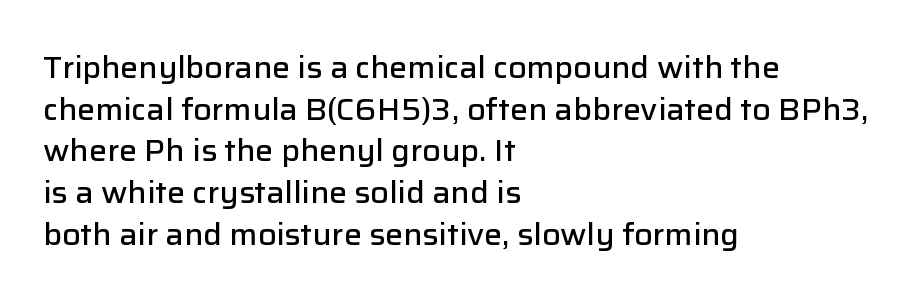
The image shows 30 px semibold sans-serif type, upright; set left-aligned, normal line spacing (1.39x), normal letter spacing, not underlined; low stroke contrast and a medium x-height.
